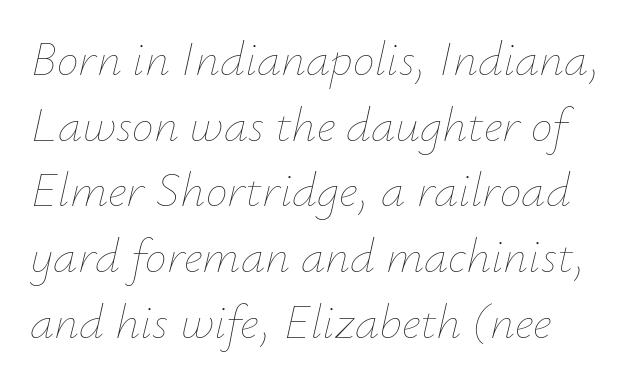
{"italic": "yes", "lean": "right", "slant_degrees": 12, "bold": "no", "weight": "thin", "width": "normal", "stroke_contrast": "low", "x_height": "small", "monospaced": "no", "underline": "no", "line_spacing": "normal", "line_spacing_ratio": 1.34, "letter_spacing": "normal", "letter_spacing_em": 0.0, "glyph_px": 49}
